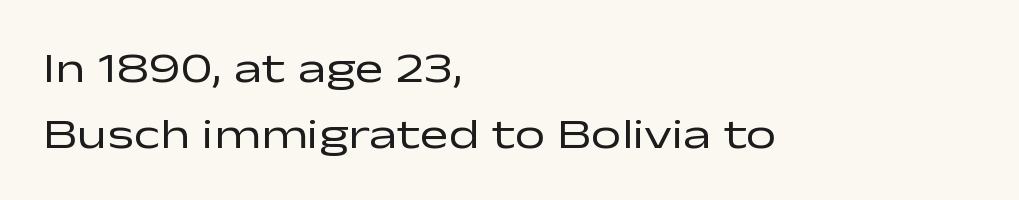
You can tell from the bare stems that sans-serif type was used. Note the varied advance widths — an 'i' is clearly narrower than an 'm'. The paragraph has a hard left edge and a soft right edge. This reads as an unemphasized weight, regular at the heaviest.
